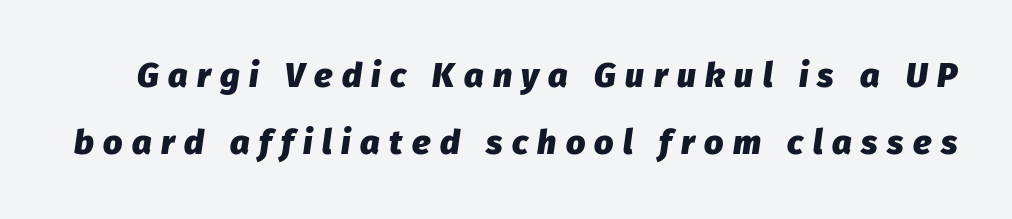
Q: Is the text bold? A: Yes.
Q: Is the text italic (slanted)? A: Yes, it leans right by about 8 degrees.
Q: Is the text underlined? A: No.
Q: Is the spacing between letters normal or unusually wide? A: Unusually wide.
Q: Is the spacing between lines tight, normal or loose? A: Loose.
Q: Width (condensed, normal, or wide)? A: Normal.
Q: Stroke contrast? A: Low.
Q: x-height? A: Medium.
Q: Monospaced? A: No.
